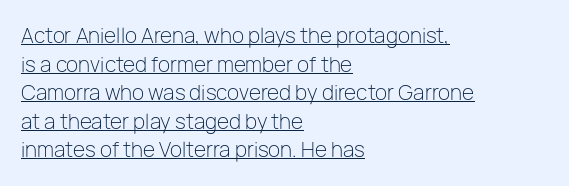
Q: Is the text bold? A: No.
Q: Is the text italic (slanted)? A: No, it is upright.
Q: Is the text underlined? A: Yes.
Q: How is the paragraph aligned? A: Left-aligned.
Q: Is the spacing between letters normal or unusually wide? A: Normal.
Q: Is the spacing between lines tight, normal or loose? A: Normal.
